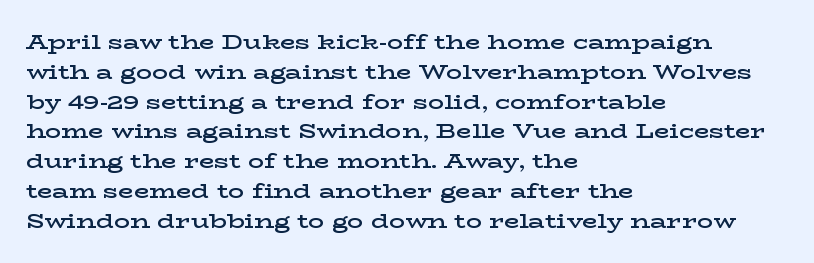
{"italic": "no", "bold": "semi", "underline": "no", "align": "left", "line_spacing": "normal", "line_spacing_ratio": 1.49, "letter_spacing": "normal", "letter_spacing_em": 0.0, "glyph_px": 20}
